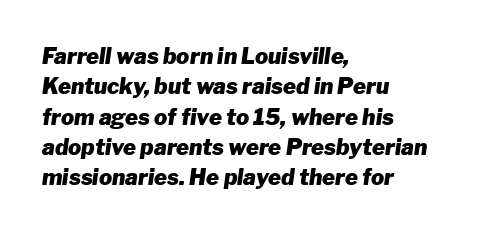
The image shows 22 px bold type, italic (leaning right); set left-aligned, normal line spacing (1.38x), normal letter spacing, not underlined.
